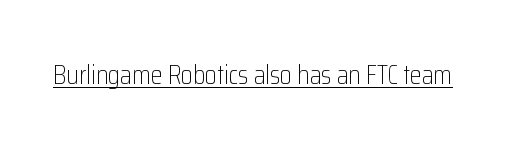
The image shows 27 px text type, upright; set normal letter spacing, underlined.
